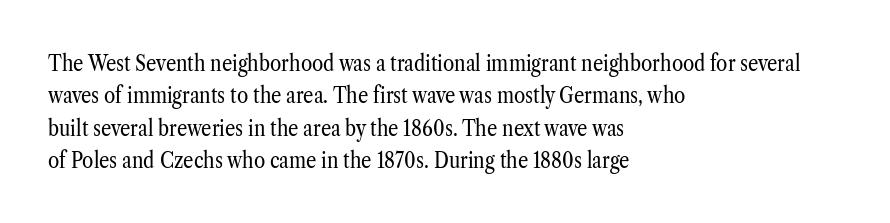
{"italic": "no", "bold": "no", "underline": "no", "align": "left", "line_spacing": "normal", "line_spacing_ratio": 1.41, "letter_spacing": "normal", "letter_spacing_em": 0.0, "glyph_px": 23}
